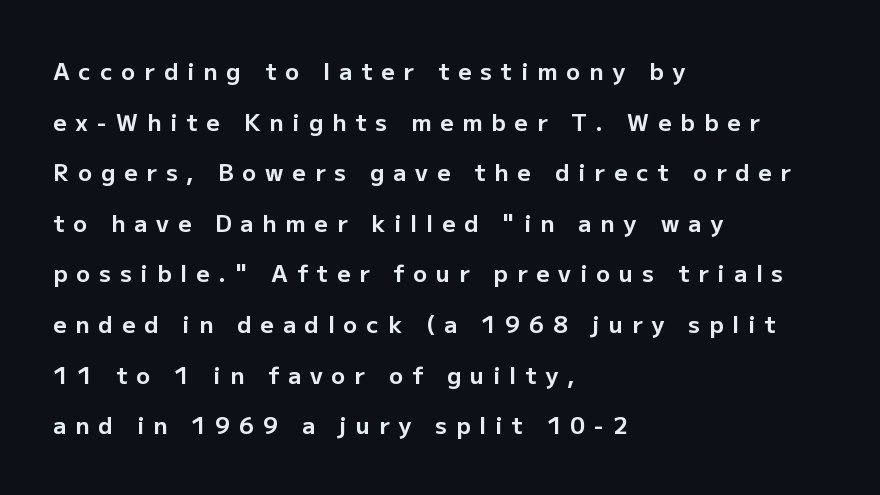
Q: Is the text bold? A: Yes.
Q: Is the text italic (slanted)? A: No, it is upright.
Q: Is the text underlined? A: No.
Q: How is the paragraph aligned? A: Left-aligned.
Q: Is the spacing between letters normal or unusually wide? A: Unusually wide.
Q: Is the spacing between lines tight, normal or loose? A: Loose.
